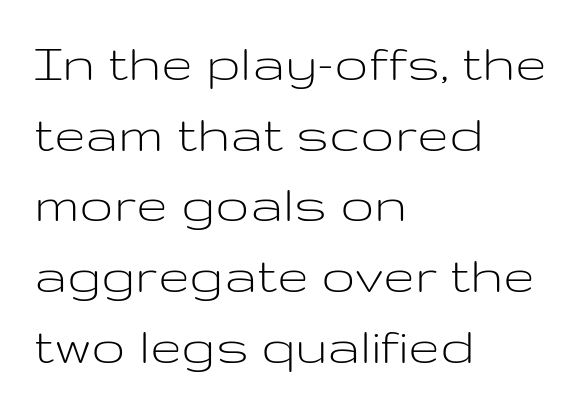
Note the varied advance widths — an 'i' is clearly narrower than an 'm'. Honestly, there is no underline to notice here at all. Nothing heavy about these letters — not bold at all. Caption: standard tracking, unaltered.
